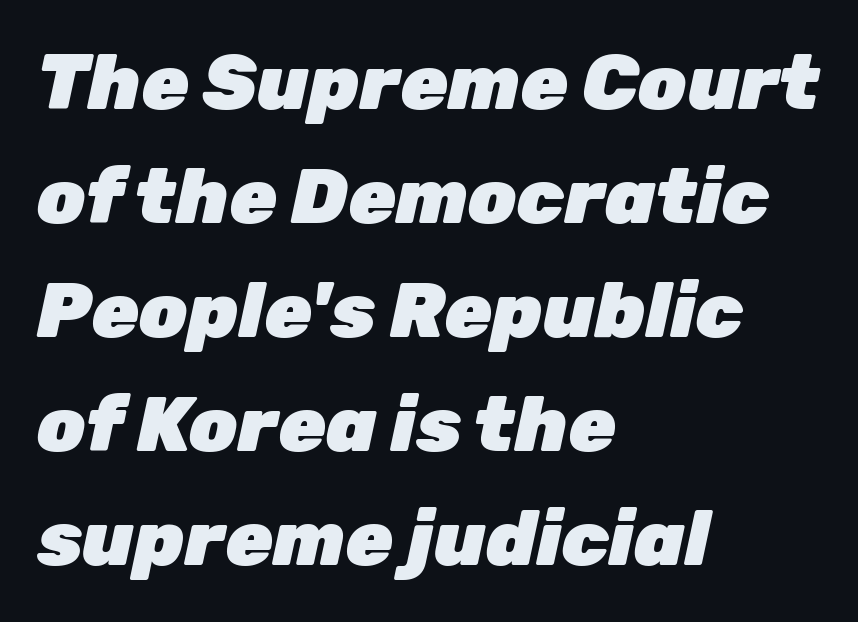
{"italic": "yes", "lean": "right", "slant_degrees": 12, "bold": "yes", "weight": "heavy", "width": "normal", "stroke_contrast": "low", "x_height": "medium", "monospaced": "no", "underline": "no", "align": "left", "line_spacing": "normal", "line_spacing_ratio": 1.48, "letter_spacing": "normal", "letter_spacing_em": 0.0, "glyph_px": 77}
